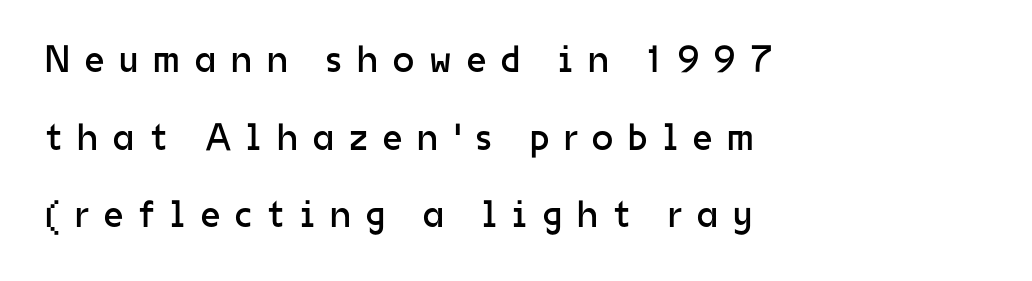
Q: Is the text bold? A: No.
Q: Is the text italic (slanted)? A: No, it is upright.
Q: Is the typeface a serif or a sans-serif typeface? A: Sans-serif.
Q: Is the text underlined? A: No.
Q: How is the paragraph aligned? A: Left-aligned.
Q: Is the spacing between letters normal or unusually wide? A: Unusually wide.
Q: Is the spacing between lines tight, normal or loose? A: Loose.
Q: Width (condensed, normal, or wide)? A: Normal.
Q: Stroke contrast? A: Low.
Q: x-height? A: Medium.
Q: Monospaced? A: No.
